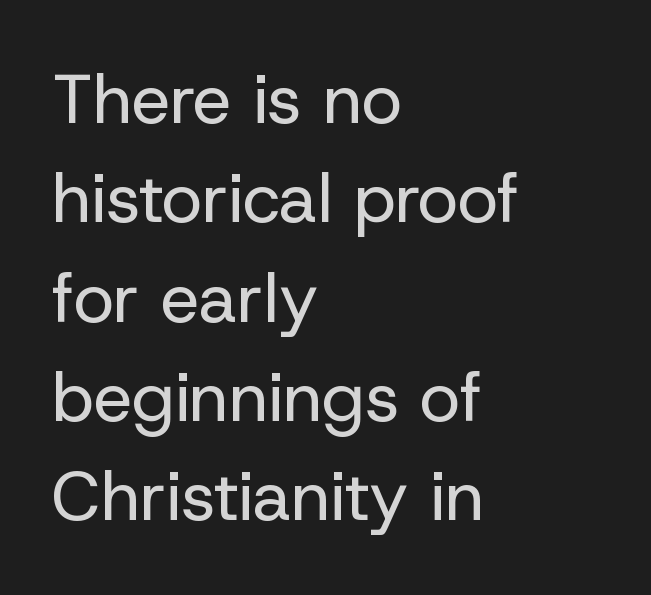
The image shows 69 px regular-weight sans-serif type, upright; set left-aligned, normal line spacing (1.44x), normal letter spacing, not underlined; low stroke contrast and a medium x-height.
